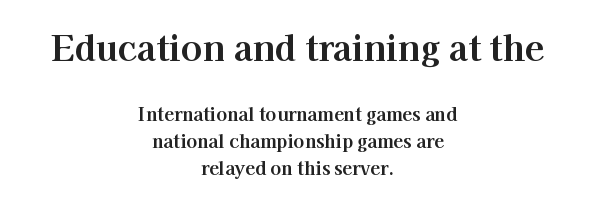
{"serif": "yes", "italic": "no", "bold": "yes", "weight": "bold", "width": "normal", "stroke_contrast": "high", "x_height": "medium", "monospaced": "no", "underline": "no", "align": "center", "line_spacing": "normal", "line_spacing_ratio": 1.49, "letter_spacing": "normal", "letter_spacing_em": 0.0, "larger_block": "first", "size_ratio": 1.94, "glyph_px": 35}
